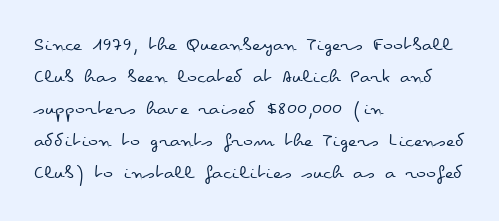
{"italic": "no", "bold": "no", "underline": "no", "align": "left", "line_spacing": "normal", "line_spacing_ratio": 1.52, "letter_spacing": "normal", "letter_spacing_em": 0.0, "glyph_px": 21}
